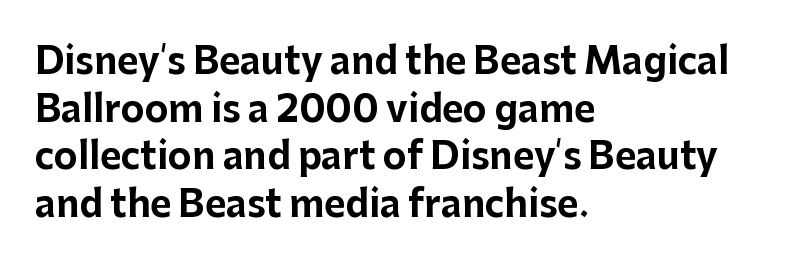
{"serif": "no", "italic": "no", "bold": "yes", "weight": "bold", "width": "normal", "stroke_contrast": "low", "x_height": "medium", "monospaced": "no", "underline": "no", "align": "left", "line_spacing": "normal", "line_spacing_ratio": 1.32, "letter_spacing": "normal", "letter_spacing_em": 0.0, "glyph_px": 36}
